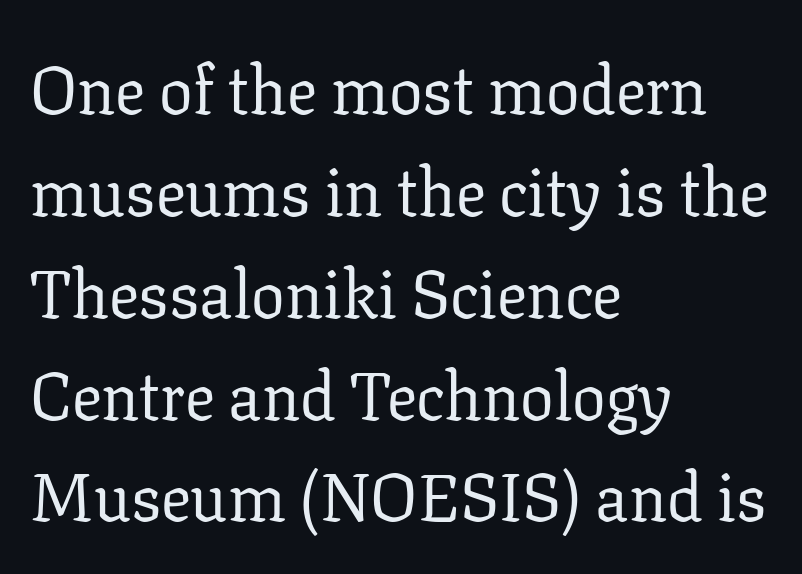
{"serif": "yes", "italic": "no", "bold": "no", "weight": "regular", "width": "normal", "stroke_contrast": "low", "x_height": "medium", "monospaced": "no", "underline": "no", "align": "left", "line_spacing": "normal", "line_spacing_ratio": 1.52, "letter_spacing": "normal", "letter_spacing_em": 0.0, "glyph_px": 67}
